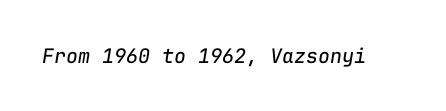
The image shows 20 px text type, italic (leaning right); set normal letter spacing, not underlined.
